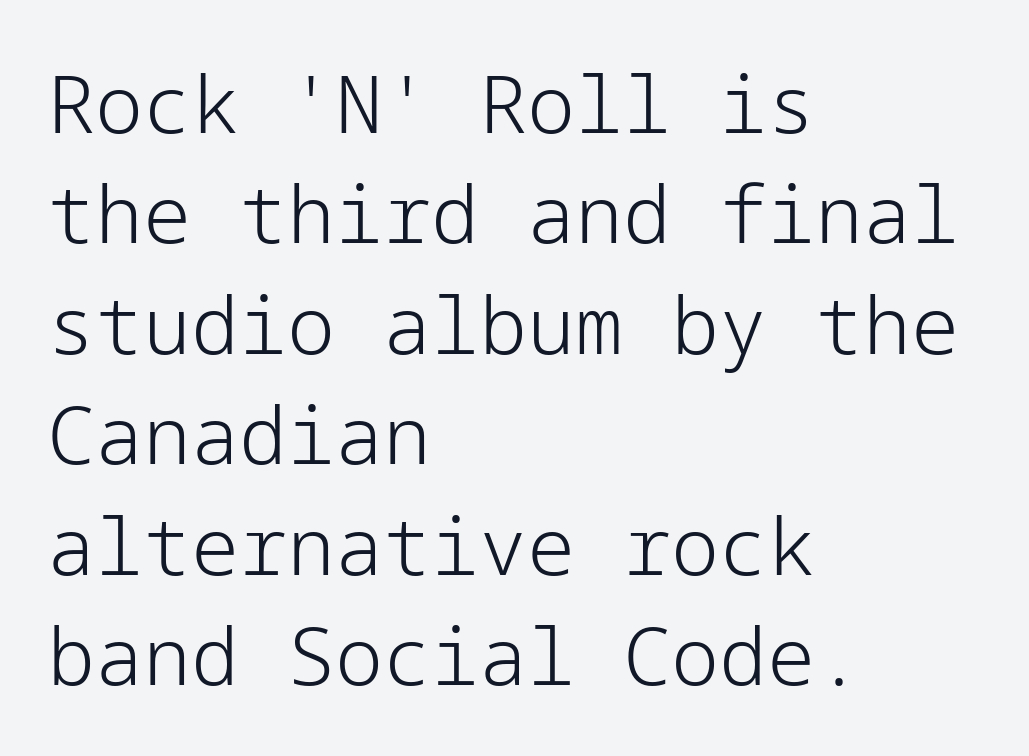
The image shows 80 px light sans-serif type, upright; set left-aligned, normal line spacing (1.38x), normal letter spacing, not underlined; low stroke contrast and a medium x-height.
